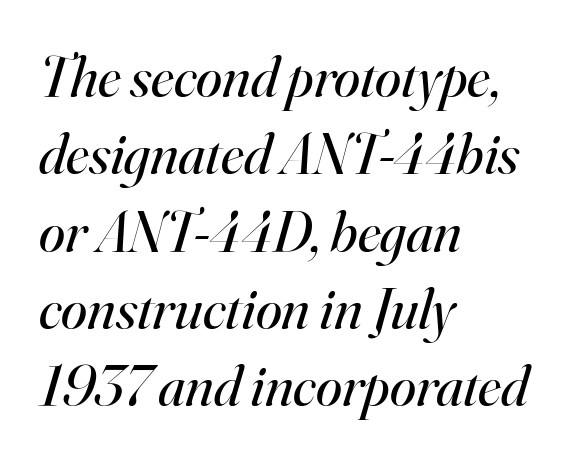
The image shows 59 px regular-weight serif type, italic (leaning right); set left-aligned, normal line spacing (1.31x), normal letter spacing, not underlined; high stroke contrast and a small x-height.
